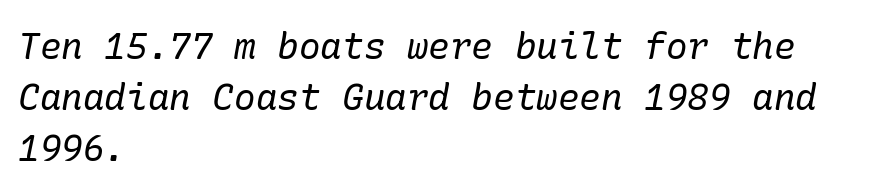
You can tell it's italic because the verticals aren't actually vertical. Stem width sits at or under what a default text font uses. Honestly, there is no underline to notice here at all. The horizontal fit of the characters is conventional and even. The paragraph has a hard left edge and a soft right edge.
